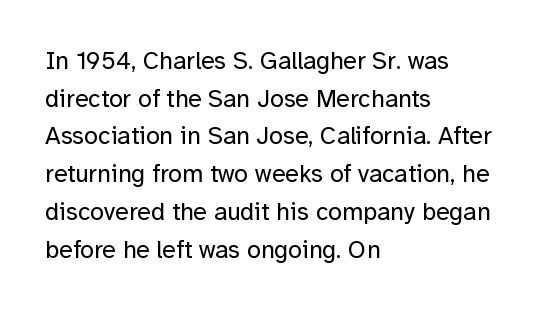
{"italic": "no", "bold": "no", "underline": "no", "align": "left", "line_spacing": "normal", "line_spacing_ratio": 1.51, "letter_spacing": "normal", "letter_spacing_em": 0.0, "glyph_px": 25}
